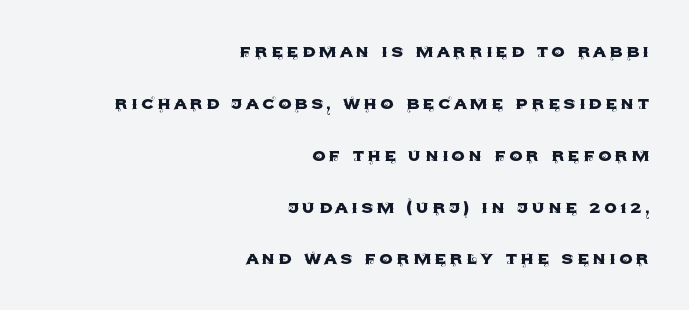
{"italic": "no", "underline": "no", "align": "right", "line_spacing": "loose", "line_spacing_ratio": 2.47, "glyph_px": 21}
